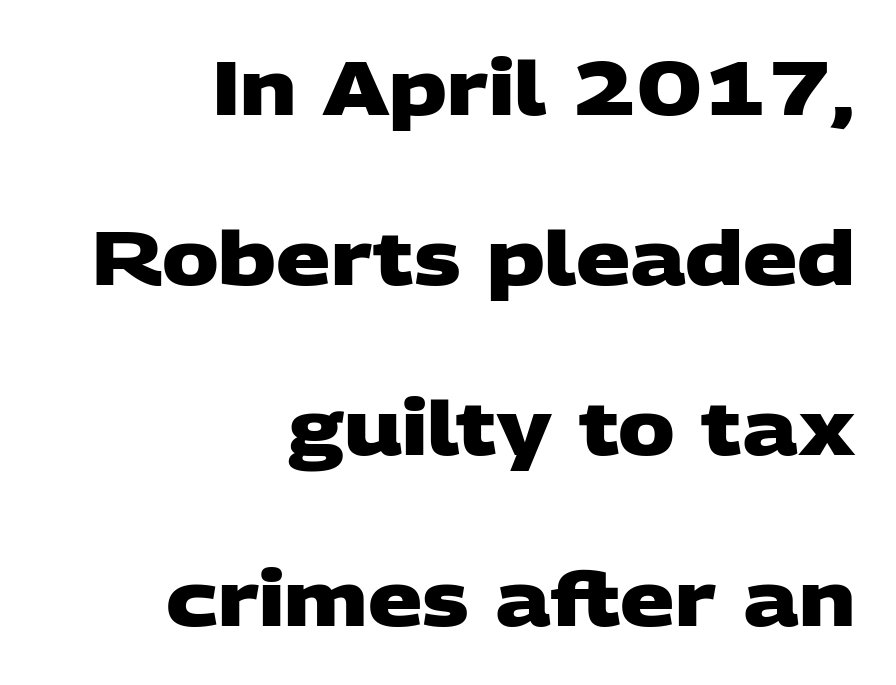
{"serif": "no", "bold": "yes", "weight": "heavy", "width": "wide", "stroke_contrast": "low", "x_height": "large", "monospaced": "no", "underline": "no", "align": "right", "line_spacing": "loose", "line_spacing_ratio": 2.24, "letter_spacing": "normal", "letter_spacing_em": 0.0, "glyph_px": 76}
